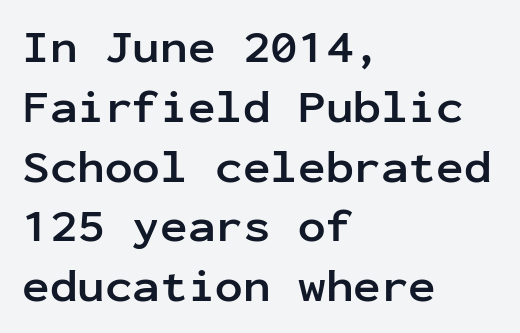
Look at the tracking — it's just the regular setting, nothing added. This block has exactly the height ordinary leading produces. A classic flush-left, rag-right setting is used for this passage. Do the characters align in a grid? Yes, the font is monospaced. You can tell it's not italic because the verticals are truly vertical.
